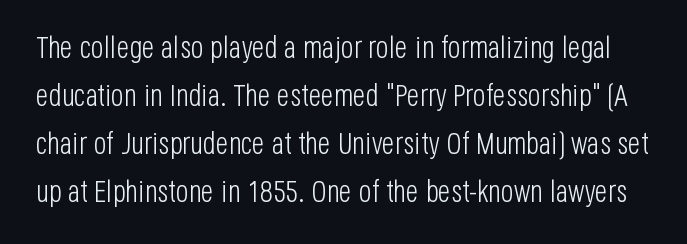
Bare-footed words on every line. Weight: regular or lighter. The text was rendered using a sans face with plain stroke endings. Is there any slant? The stems are plumb. No extra tracking has been applied to these lines.
